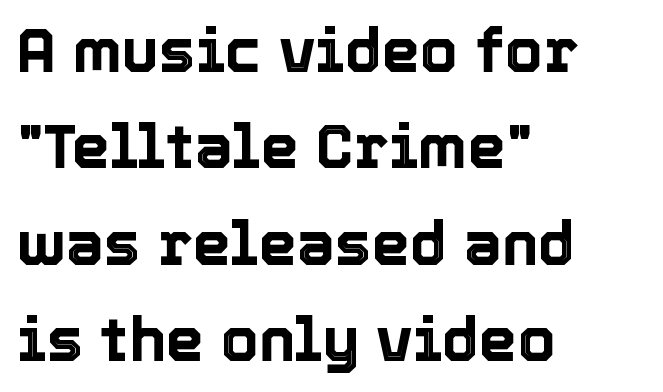
Check under the words: just untouched page. Line beginnings align vertically; line endings do not. The passage shown has conventional tracking throughout. The typography opts for an upright posture over an oblique one. Proportional: the letters do not fall into vertical columns. This sample keeps an unexceptional amount of space between lines.
